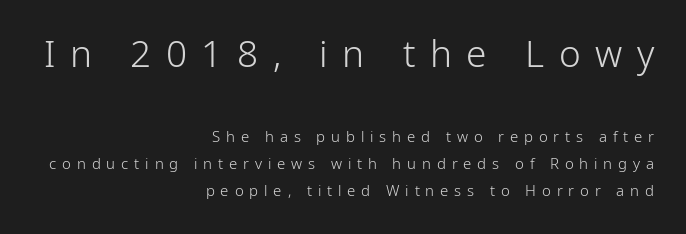
{"serif": "no", "italic": "no", "bold": "no", "weight": "light", "width": "normal", "stroke_contrast": "low", "x_height": "medium", "monospaced": "no", "underline": "no", "align": "right", "line_spacing_ratio": 1.79, "letter_spacing": "wide", "letter_spacing_em": 0.39, "larger_block": "first", "size_ratio": 2.47, "glyph_px": 37}
